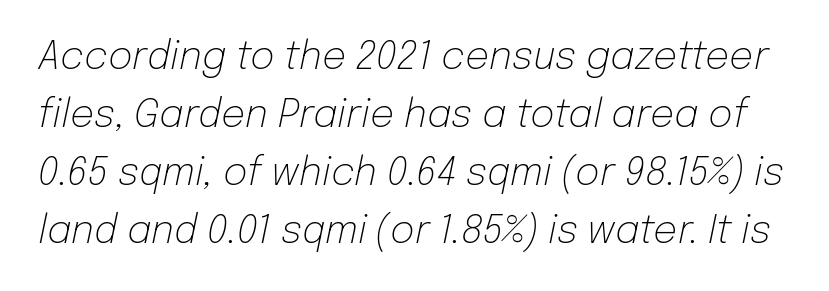
The image shows 38 px light type, italic (leaning right); set normal line spacing (1.53x), normal letter spacing, not underlined; low stroke contrast and a medium x-height.
